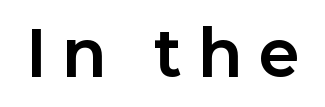
The image shows 61 px bold sans-serif type, upright; set unusually wide letter spacing (+0.29 em), not underlined; low stroke contrast and a medium x-height.
